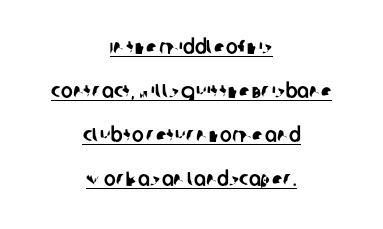
{"underline": "yes", "align": "center", "line_spacing": "loose", "line_spacing_ratio": 2.2, "letter_spacing": "normal", "letter_spacing_em": 0.0, "glyph_px": 20}
